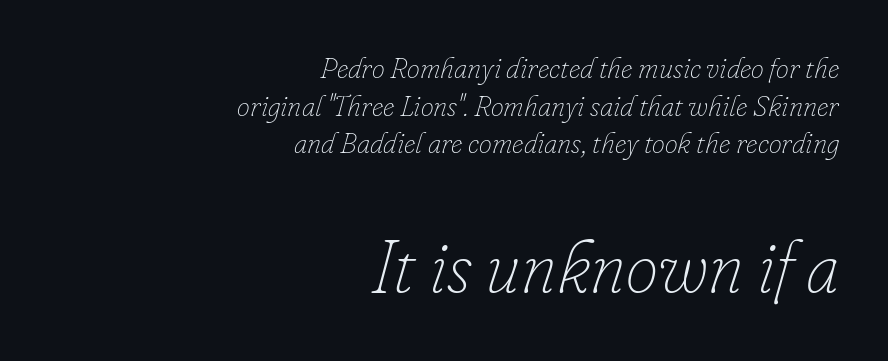
The image shows 73 px thin type, italic (leaning right); set right-aligned, normal line spacing (1.3x), normal letter spacing, not underlined; the second (bottom) block is 2.52x larger; low stroke contrast and a small x-height.
